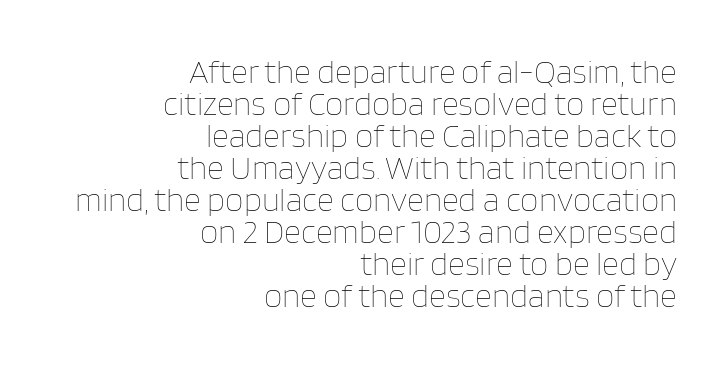
{"italic": "no", "bold": "no", "weight": "thin", "width": "normal", "stroke_contrast": "low", "x_height": "large", "monospaced": "no", "underline": "no", "align": "right", "line_spacing": "tight", "line_spacing_ratio": 0.97, "letter_spacing": "normal", "letter_spacing_em": 0.0, "glyph_px": 33}
